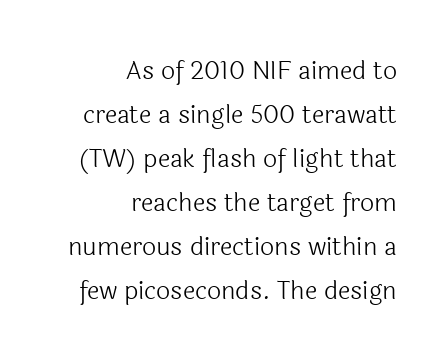
The image shows 25 px text type, upright; set right-aligned, line spacing 1.76x, normal letter spacing, not underlined.
